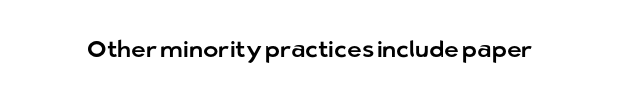
The image shows 23 px text type, upright; set normal letter spacing, not underlined.
